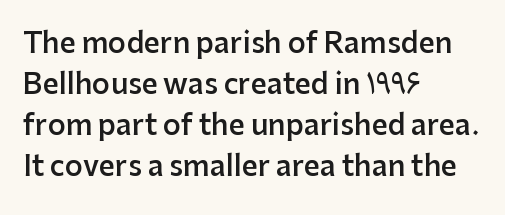
The image shows 28 px semibold sans-serif type, upright; set left-aligned, normal line spacing (1.47x), normal letter spacing, not underlined; low stroke contrast and a medium x-height.
